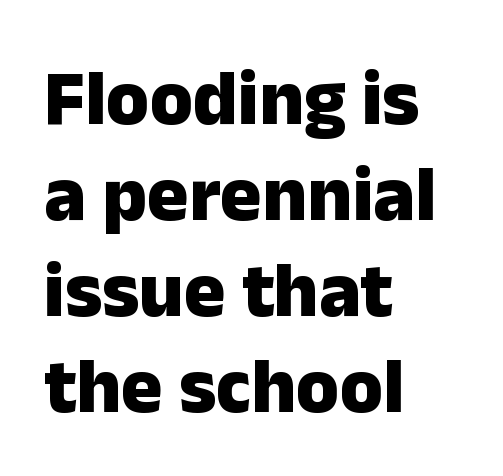
Is the block centered? No — it sits flush against the left margin. What weight is shown? A full bold with thick strokes. Do the characters align in a grid? No, the font is proportional. The typography opts for an upright posture over an oblique one.
